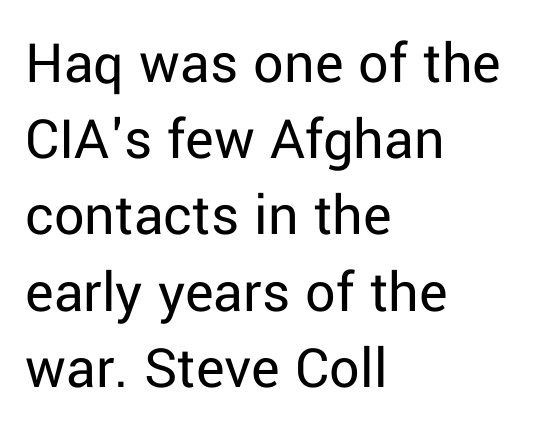
The image shows 60 px regular-weight sans-serif type, upright; set left-aligned, normal line spacing (1.27x), normal letter spacing, not underlined; low stroke contrast and a medium x-height.
